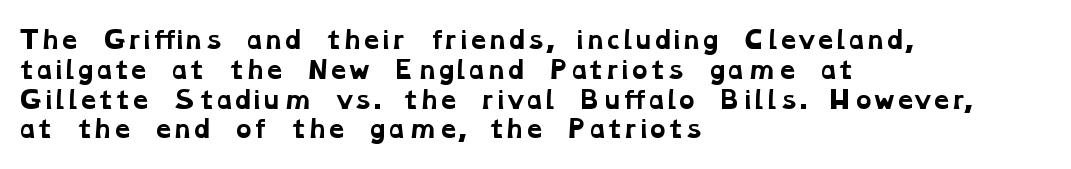
Q: Is the text bold? A: Yes.
Q: Is the text underlined? A: No.
Q: How is the paragraph aligned? A: Left-aligned.
Q: Is the spacing between letters normal or unusually wide? A: Normal.
